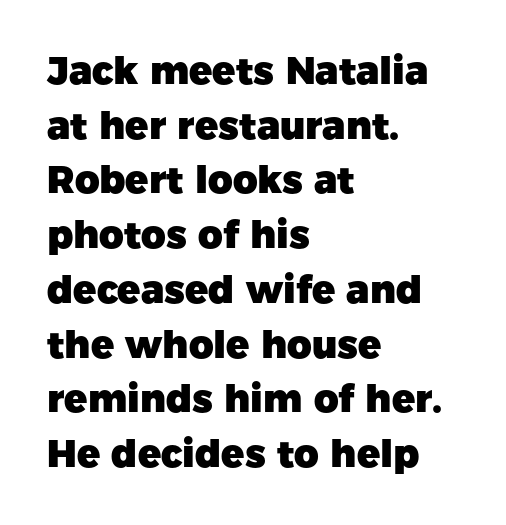
{"serif": "no", "italic": "no", "bold": "yes", "weight": "heavy", "width": "normal", "stroke_contrast": "low", "x_height": "medium", "monospaced": "no", "underline": "no", "align": "left", "line_spacing": "normal", "line_spacing_ratio": 1.44, "letter_spacing": "normal", "letter_spacing_em": 0.0, "glyph_px": 38}
